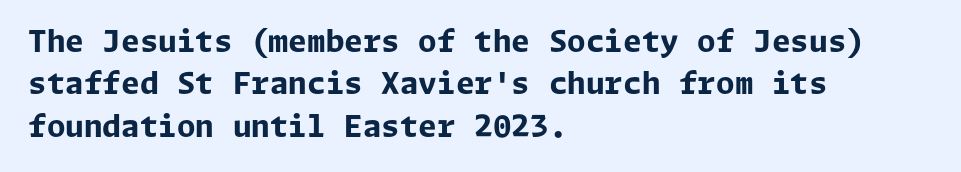
The image shows 30 px bold sans-serif type, upright; set left-aligned, normal line spacing (1.41x), normal letter spacing, not underlined; low stroke contrast and a medium x-height.
